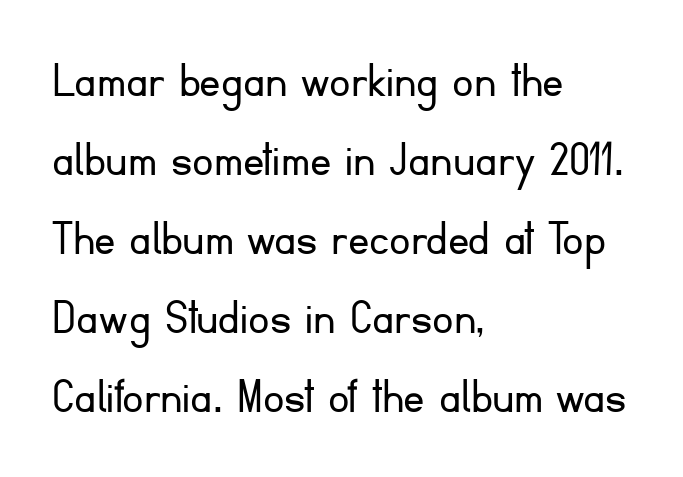
Q: Is the text bold? A: No.
Q: Is the text italic (slanted)? A: No, it is upright.
Q: Is the typeface a serif or a sans-serif typeface? A: Sans-serif.
Q: Is the text underlined? A: No.
Q: How is the paragraph aligned? A: Left-aligned.
Q: Is the spacing between letters normal or unusually wide? A: Normal.
Q: Is the spacing between lines tight, normal or loose? A: Normal.
Q: Width (condensed, normal, or wide)? A: Normal.
Q: Stroke contrast? A: Low.
Q: x-height? A: Small.
Q: Monospaced? A: No.
